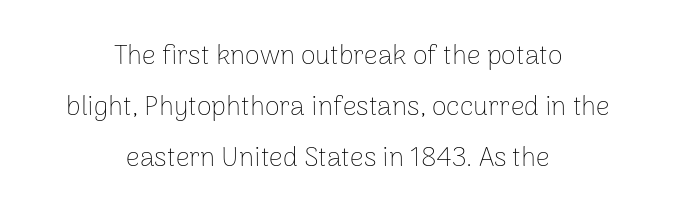
The image shows 27 px text type, upright; set centered, line spacing 1.88x, normal letter spacing, not underlined.
